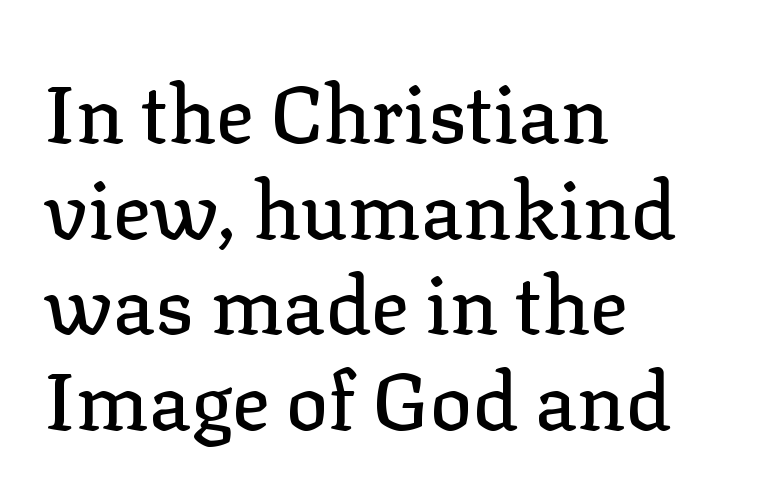
{"serif": "yes", "italic": "no", "width": "normal", "stroke_contrast": "low", "x_height": "medium", "monospaced": "no", "underline": "no", "align": "left", "line_spacing_ratio": 1.21, "letter_spacing": "normal", "letter_spacing_em": 0.0, "glyph_px": 79}
